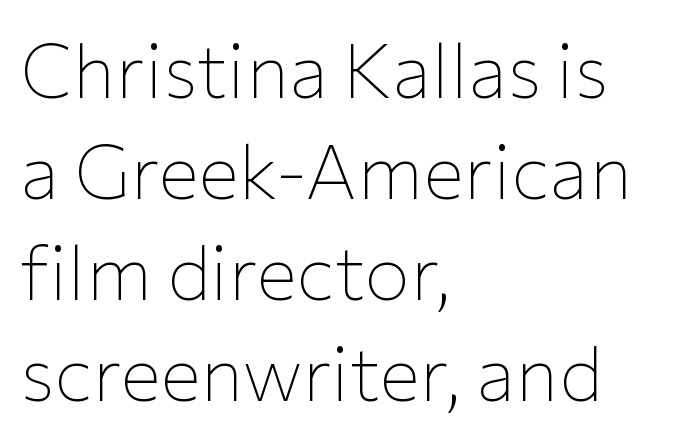
The image shows 76 px thin sans-serif type, upright; set left-aligned, normal line spacing (1.33x), normal letter spacing, not underlined; low stroke contrast and a medium x-height.
